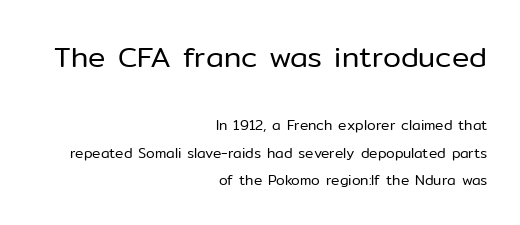
The image shows 29 px regular-weight sans-serif type, upright; set right-aligned, loose line spacing (1.97x), normal letter spacing, not underlined; the first (top) block is 2.07x larger; low stroke contrast and a medium x-height.
